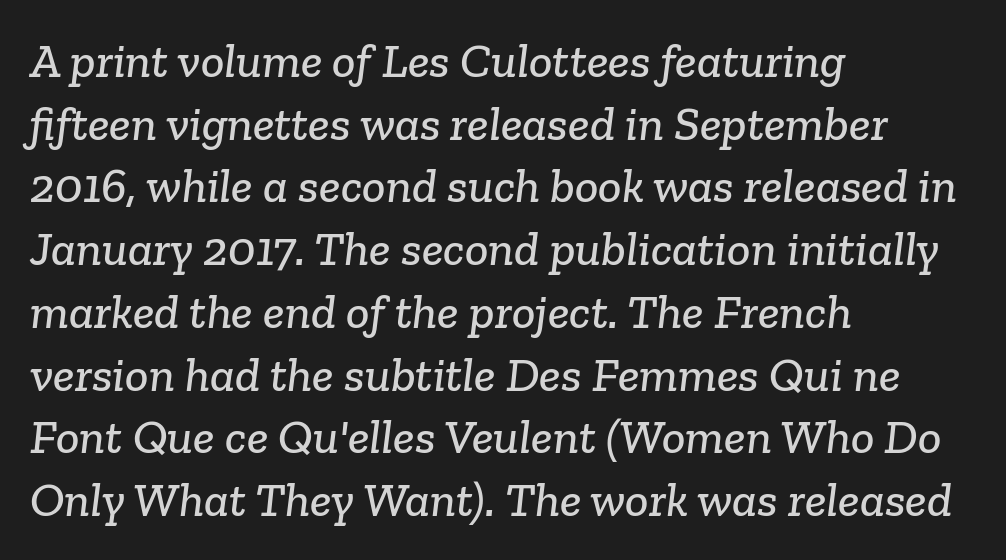
The image shows 49 px serif type; set left-aligned, normal line spacing (1.28x), normal letter spacing, not underlined; low stroke contrast and a medium x-height.
